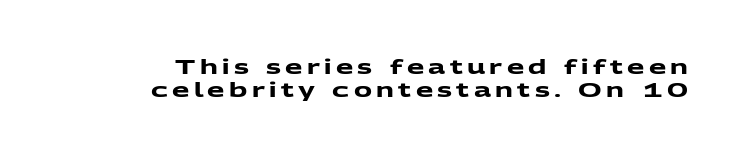
The image shows 20 px bold type; set right-aligned, line spacing 1.16x, unusually wide letter spacing (+0.22 em), not underlined.
